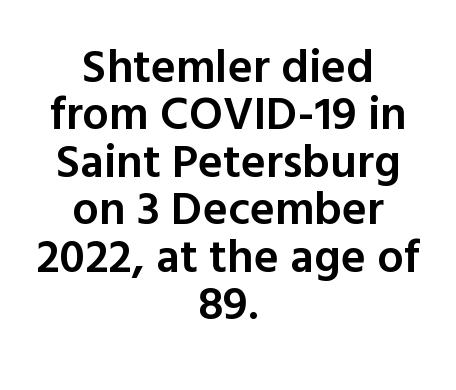
These lines are rendered in a variable-pitch font. Caption: standard tracking, unaltered. A sans-serif font was chosen for this passage. Beneath every word, the page is bare. The lines are quadded center.
